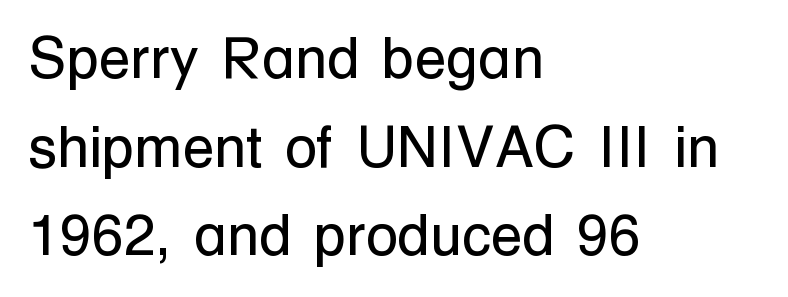
Q: Is the text bold? A: No.
Q: Is the text italic (slanted)? A: No, it is upright.
Q: Is the typeface a serif or a sans-serif typeface? A: Sans-serif.
Q: Is the text underlined? A: No.
Q: How is the paragraph aligned? A: Left-aligned.
Q: Is the spacing between letters normal or unusually wide? A: Normal.
Q: Is the spacing between lines tight, normal or loose? A: Normal.
Q: Width (condensed, normal, or wide)? A: Normal.
Q: Stroke contrast? A: Low.
Q: x-height? A: Medium.
Q: Monospaced? A: No.
